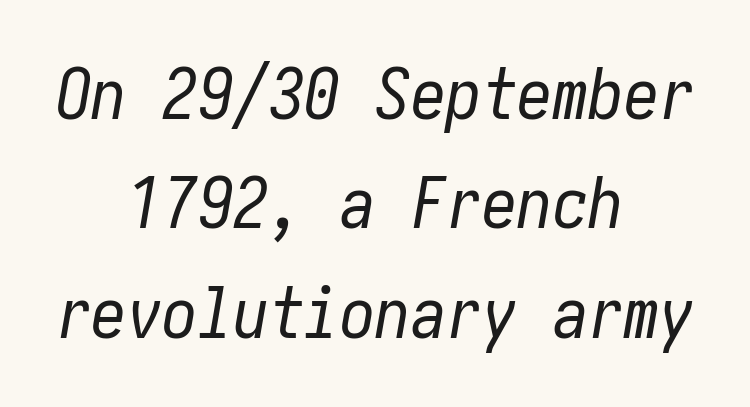
Teacher's note: observe the equal gaps on both sides — that is centered alignment. The specimen reads as italic at a glance. The strip under each line holds only bare page. Bold? No — there's no thickening of the strokes. Default kerning and tracking; the words read as compact shapes. The lines sit at an ordinary, default distance from one another.
